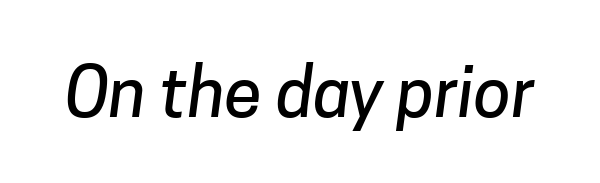
The image shows 68 px sans-serif type; set normal letter spacing, not underlined; low stroke contrast and a medium x-height.
